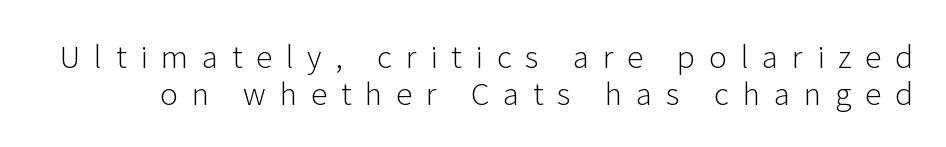
Q: Is the text bold? A: No.
Q: Is the text italic (slanted)? A: No, it is upright.
Q: Is the typeface a serif or a sans-serif typeface? A: Sans-serif.
Q: Is the text underlined? A: No.
Q: Is the spacing between letters normal or unusually wide? A: Unusually wide.
Q: Width (condensed, normal, or wide)? A: Normal.
Q: Stroke contrast? A: Low.
Q: x-height? A: Medium.
Q: Monospaced? A: No.
